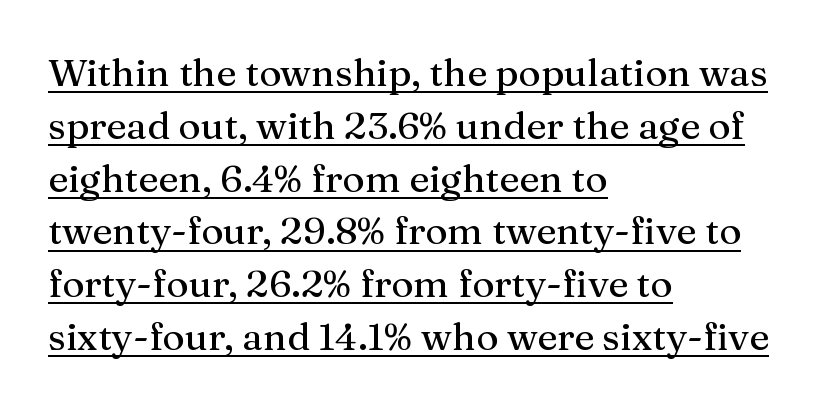
A typesetter would call this proportional, since set widths differ per character. The letters stand upright; this is a roman face. Line spacing here is normal. The horizontal fit of the characters is conventional and even. A rule runs beneath these lines of type.
